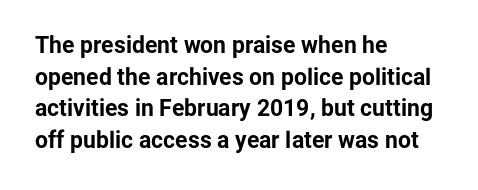
The image shows 23 px bold type, upright; set left-aligned, normal line spacing (1.38x), normal letter spacing, not underlined.
